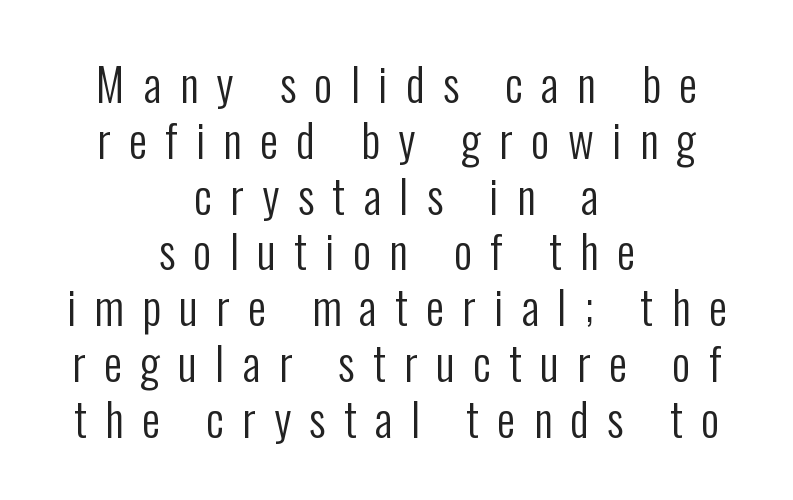
The image shows 45 px regular-weight, condensed sans-serif type, upright; set centered, line spacing 1.24x, unusually wide letter spacing (+0.41 em), not underlined; low stroke contrast and a medium x-height.
